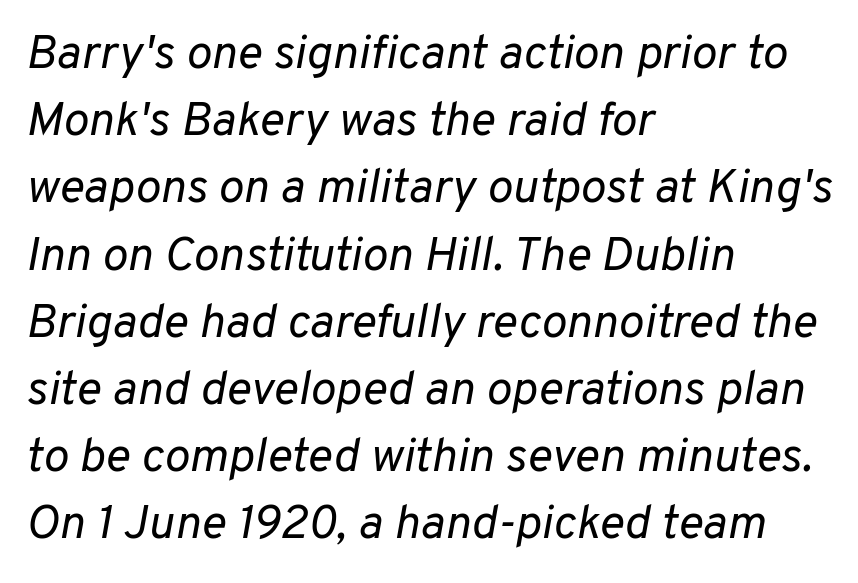
Q: Is the text bold? A: No.
Q: Is the text italic (slanted)? A: Yes, it leans right by about 10 degrees.
Q: Is the text underlined? A: No.
Q: How is the paragraph aligned? A: Left-aligned.
Q: Is the spacing between letters normal or unusually wide? A: Normal.
Q: Is the spacing between lines tight, normal or loose? A: Normal.
Q: Width (condensed, normal, or wide)? A: Normal.
Q: Stroke contrast? A: Low.
Q: x-height? A: Medium.
Q: Monospaced? A: No.
